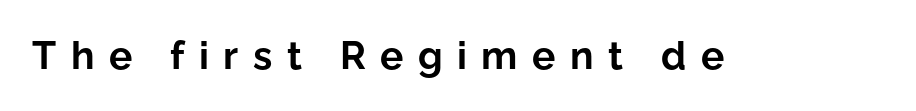
{"serif": "no", "italic": "no", "bold": "yes", "weight": "bold", "width": "normal", "stroke_contrast": "low", "x_height": "medium", "monospaced": "no", "underline": "no", "letter_spacing": "wide", "letter_spacing_em": 0.37, "glyph_px": 39}
